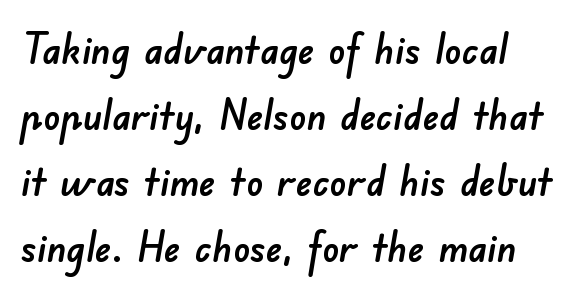
The compositor pushed each line to the left boundary. Vertical spacing — default. A typesetter would call this zero additional tracking. Rule under the text: the space is simply empty.
